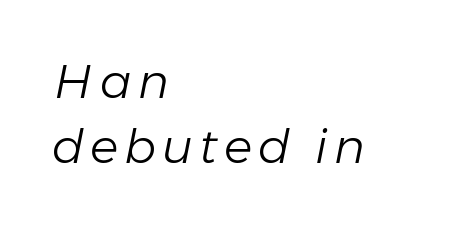
{"italic": "yes", "lean": "right", "slant_degrees": 11, "bold": "no", "weight": "light", "width": "normal", "stroke_contrast": "low", "x_height": "medium", "monospaced": "no", "underline": "no", "align": "left", "line_spacing": "normal", "line_spacing_ratio": 1.38, "glyph_px": 47}
